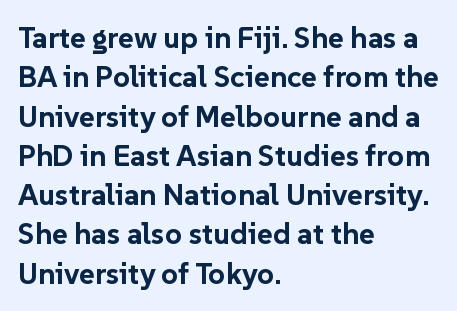
The image shows 30 px bold sans-serif type, upright; set left-aligned, normal line spacing (1.31x), normal letter spacing, not underlined; low stroke contrast and a medium x-height.
